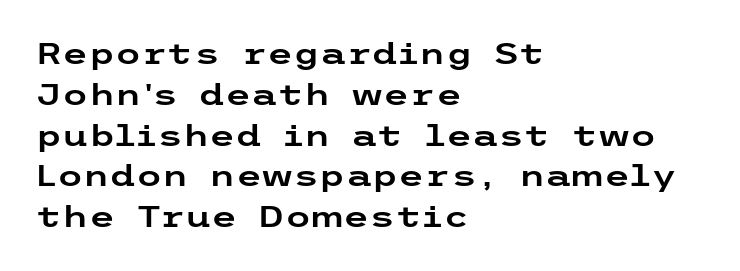
{"serif": "no", "italic": "no", "width": "wide", "stroke_contrast": "low", "x_height": "medium", "underline": "no", "align": "left", "line_spacing": "normal", "line_spacing_ratio": 1.36, "letter_spacing": "normal", "letter_spacing_em": 0.0, "glyph_px": 30}
